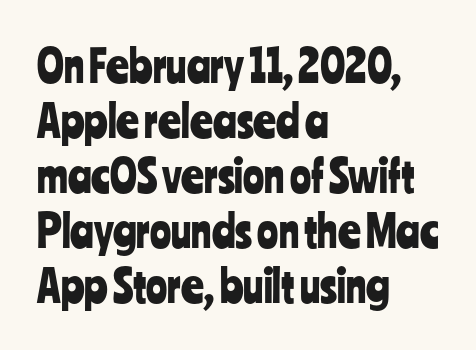
{"serif": "no", "italic": "no", "width": "condensed", "stroke_contrast": "low", "x_height": "medium", "monospaced": "no", "underline": "no", "align": "left", "line_spacing": "normal", "line_spacing_ratio": 1.25, "letter_spacing": "normal", "letter_spacing_em": 0.0, "glyph_px": 44}
